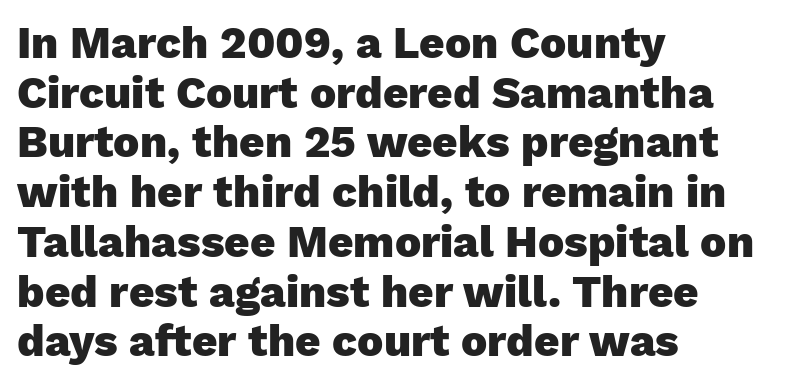
Q: Is the text bold? A: Yes.
Q: Is the text italic (slanted)? A: No, it is upright.
Q: Is the typeface a serif or a sans-serif typeface? A: Sans-serif.
Q: Is the text underlined? A: No.
Q: How is the paragraph aligned? A: Left-aligned.
Q: Is the spacing between letters normal or unusually wide? A: Normal.
Q: Is the spacing between lines tight, normal or loose? A: Tight.
Q: Width (condensed, normal, or wide)? A: Normal.
Q: Stroke contrast? A: Low.
Q: x-height? A: Medium.
Q: Monospaced? A: No.
